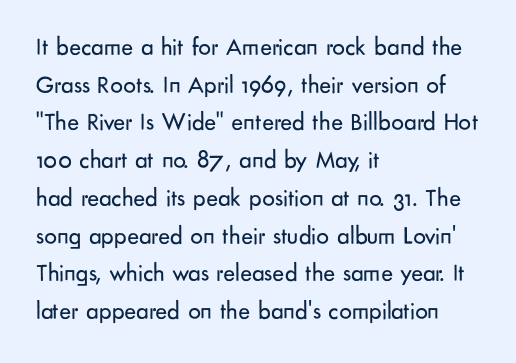
{"italic": "no", "bold": "no", "underline": "no", "align": "left", "line_spacing": "normal", "line_spacing_ratio": 1.51, "letter_spacing": "normal", "letter_spacing_em": 0.0, "glyph_px": 25}
